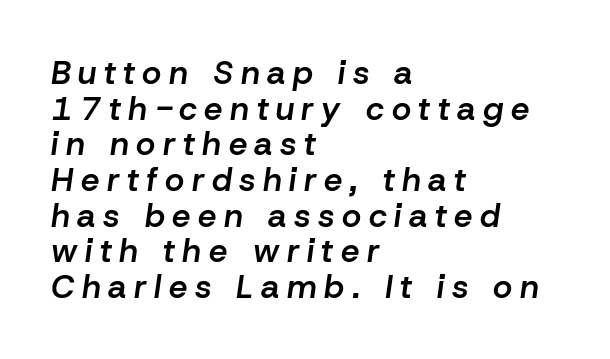
On the weight axis this lands at semibold, roughly 600. Is there much room between lines? No — they nearly touch. The letters are slanted; this is an italic face. A bare baseline throughout the passage. The setting favours the left margin, as ordinary paragraphs usually do. Do the characters align in a grid? No, the font is proportional.
